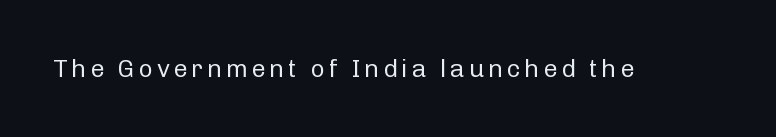
Q: Is the text bold? A: No.
Q: Is the text italic (slanted)? A: No, it is upright.
Q: Is the text underlined? A: No.
